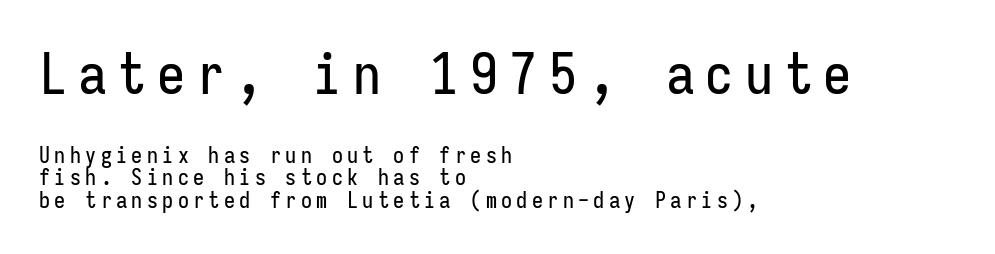
The image shows 56 px condensed sans-serif type, upright, monospaced; set left-aligned, tight line spacing (1.02x), unusually wide letter spacing (+0.2 em), not underlined; the first (top) block is 2.55x larger; low stroke contrast and a medium x-height.
